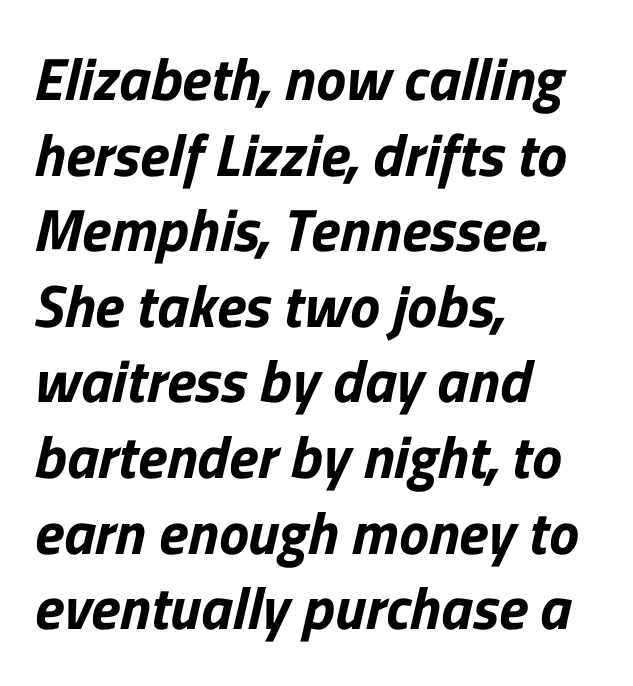
{"serif": "no", "width": "normal", "stroke_contrast": "low", "x_height": "medium", "monospaced": "no", "underline": "no", "align": "left", "line_spacing": "normal", "line_spacing_ratio": 1.26, "letter_spacing": "normal", "letter_spacing_em": 0.0, "glyph_px": 60}
